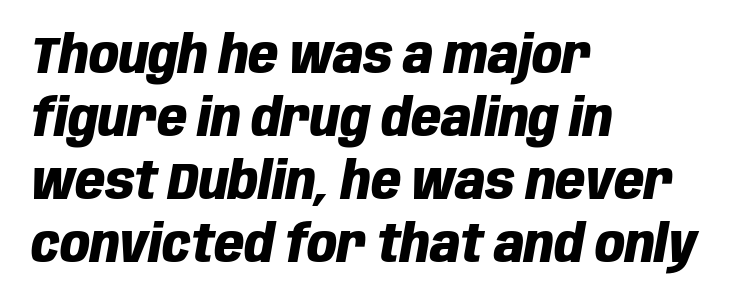
The image shows 52 px heavy, condensed type, italic (leaning right); set left-aligned, line spacing 1.21x, normal letter spacing, not underlined; low stroke contrast and a large x-height.
